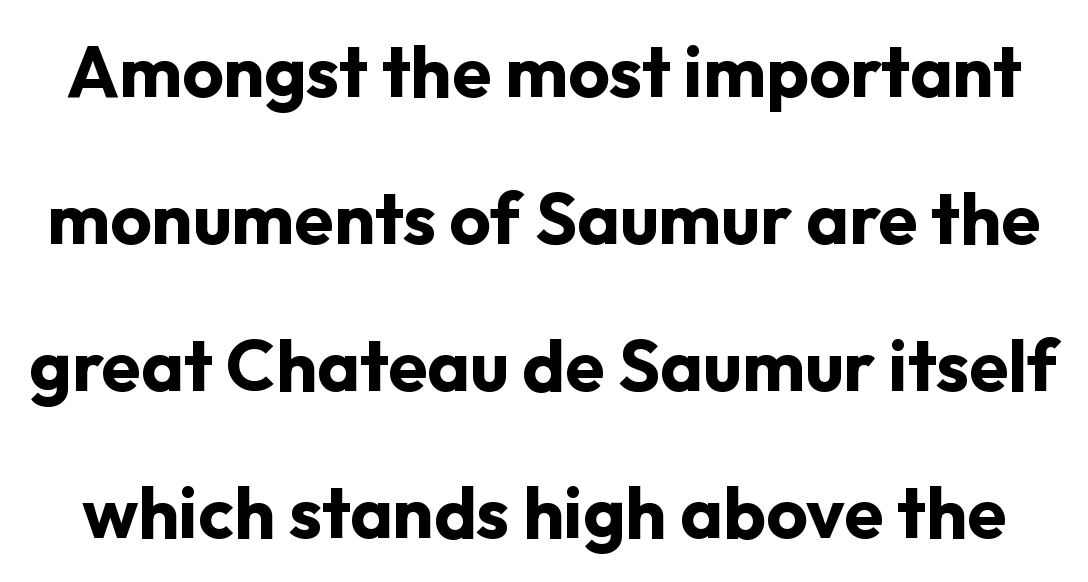
The image shows 72 px bold sans-serif type, upright; set loose line spacing (2.04x), normal letter spacing, not underlined; low stroke contrast and a medium x-height.
